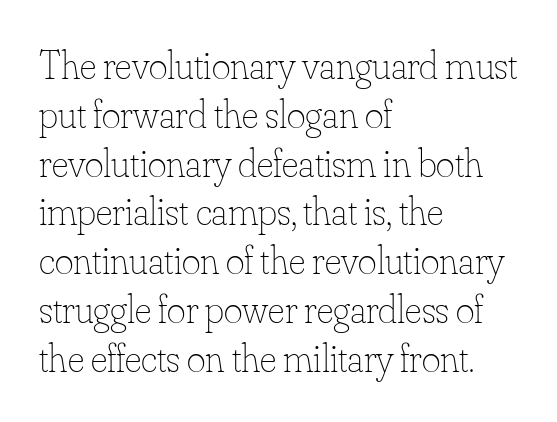
This rendering features lettering with no underline. Counters stay open thanks to moderate or lighter strokes. All the whitespace from short lines collects on the right. It's the straight-up-and-down kind of type. Nothing unusual about the tracking: characters are spaced as the font intends.
